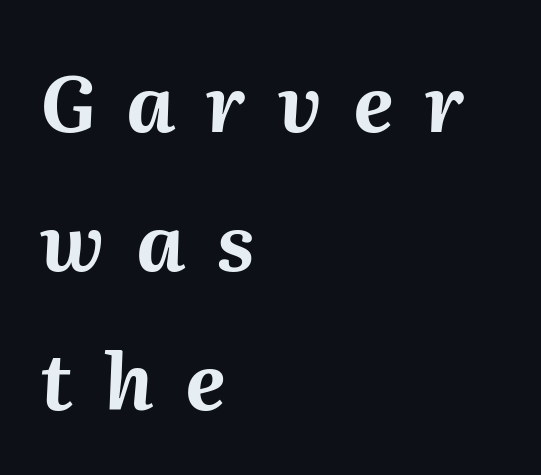
{"italic": "yes", "lean": "right", "slant_degrees": 2, "bold": "yes", "weight": "bold", "width": "normal", "stroke_contrast": "medium", "x_height": "medium", "monospaced": "no", "underline": "no", "align": "left", "line_spacing_ratio": 1.78, "letter_spacing": "wide", "letter_spacing_em": 0.4, "glyph_px": 78}
